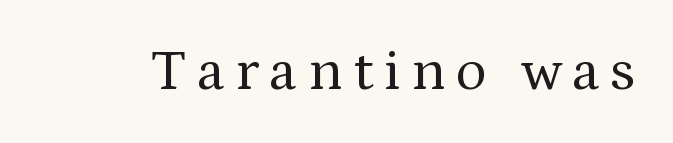
Quick note: not italic, upright. Observe the serifs anchoring each vertical stroke in this sample. Just letters on the line, the space beneath them empty. The rendering uses natural spacing where letterforms have individual widths. The letterforms sit at book weight or below.
